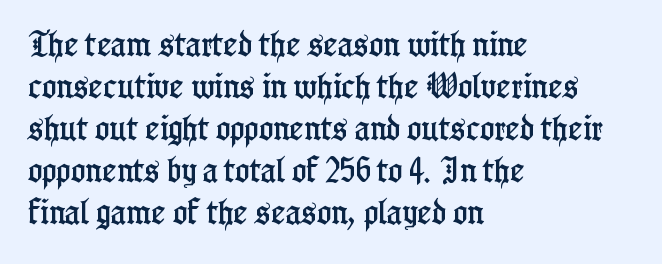
Quick note: underline off. The typesetter chose a ragged-right arrangement here. Posture: straight, roman, zero tilt. Leading: standard. Words appear dense and cohesive because spacing is normal.
